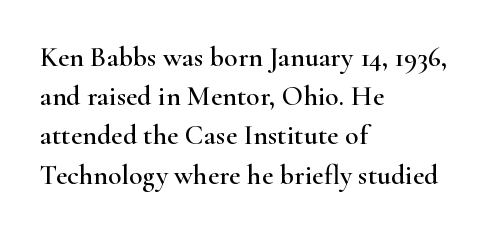
The image shows 28 px wide serif type, upright; set left-aligned, normal line spacing (1.4x), normal letter spacing, not underlined; high stroke contrast and a small x-height.
